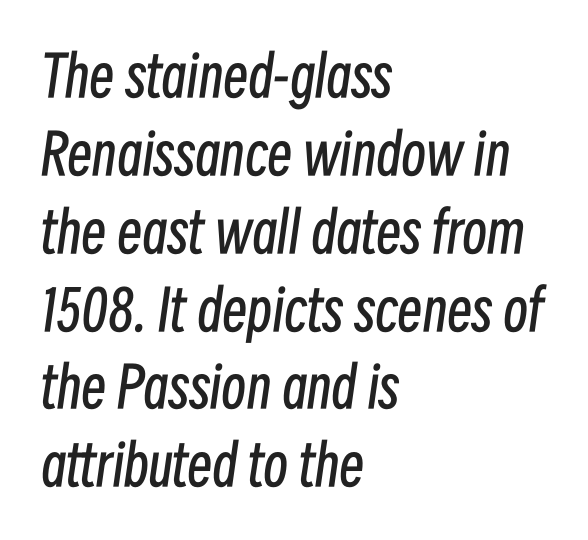
{"italic": "yes", "lean": "right", "slant_degrees": 8, "bold": "no", "weight": "regular", "width": "condensed", "stroke_contrast": "low", "x_height": "medium", "monospaced": "no", "underline": "no", "align": "left", "line_spacing": "normal", "line_spacing_ratio": 1.39, "letter_spacing": "normal", "letter_spacing_em": 0.0, "glyph_px": 56}
